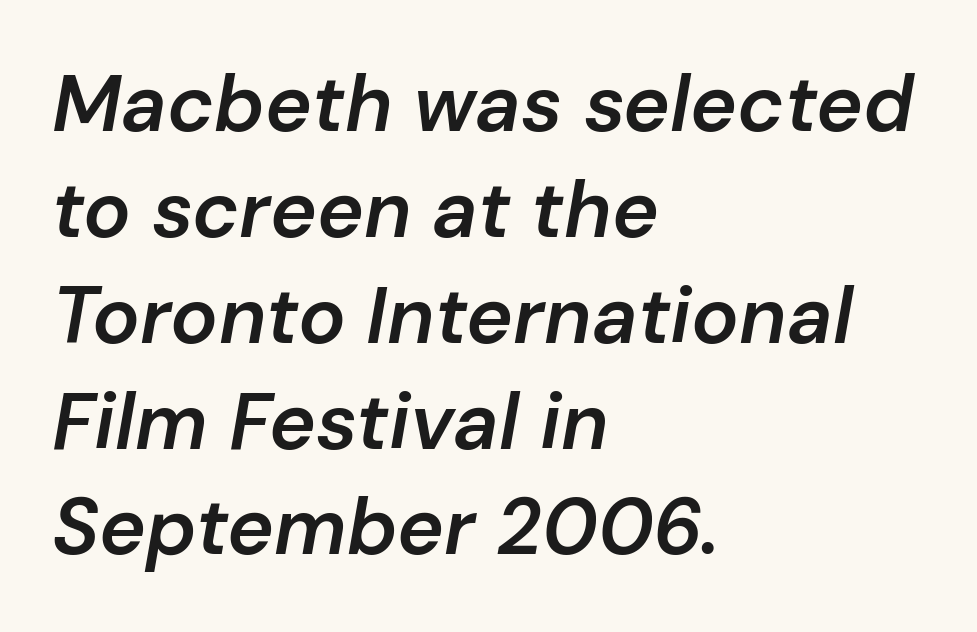
Beneath every word, the page is bare. Compared with typical body copy, the letter spacing here is the same. In CSS terms this would be text-align: left. Posture: slanted.
